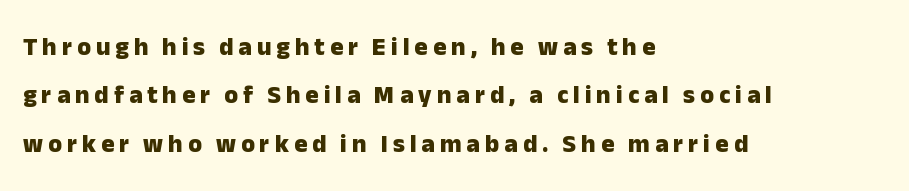
Compared with a centered layout, this one pins lines to the left instead. Rows of type keep a wide berth in the vertical direction. Display-style spreading of the glyphs; the letterfit is very open. Honestly, there is no underline to notice here at all.
